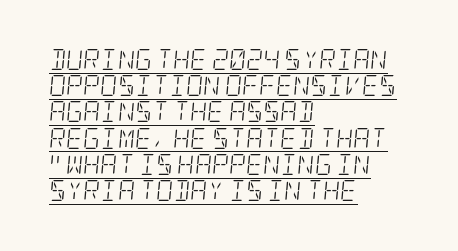
Q: Is the text bold? A: No.
Q: Is the text italic (slanted)? A: Yes, it leans right by about 5 degrees.
Q: Is the text underlined? A: Yes.
Q: How is the paragraph aligned? A: Left-aligned.
Q: Is the spacing between letters normal or unusually wide? A: Normal.
Q: Is the spacing between lines tight, normal or loose? A: Normal.
